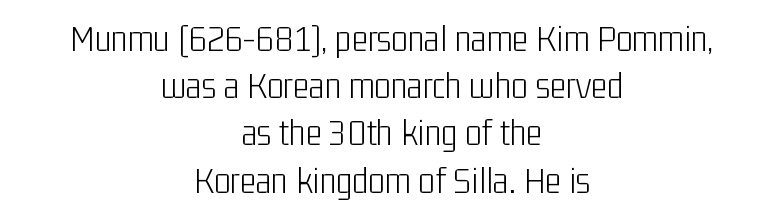
The image shows 39 px light, condensed sans-serif type, upright; set centered, line spacing 1.21x, normal letter spacing, not underlined; low stroke contrast and a medium x-height.
